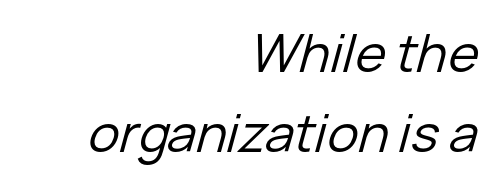
Q: Is the text bold? A: No.
Q: Is the text italic (slanted)? A: Yes, it leans right by about 15 degrees.
Q: Is the text underlined? A: No.
Q: How is the paragraph aligned? A: Right-aligned.
Q: Is the spacing between letters normal or unusually wide? A: Normal.
Q: Is the spacing between lines tight, normal or loose? A: Normal.
Q: Width (condensed, normal, or wide)? A: Normal.
Q: Stroke contrast? A: Low.
Q: x-height? A: Medium.
Q: Monospaced? A: No.
